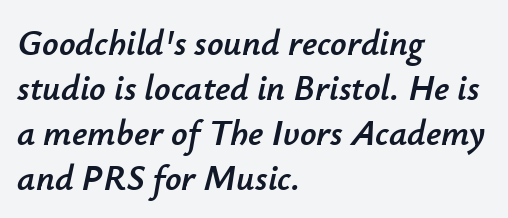
{"italic": "yes", "lean": "right", "slant_degrees": 12, "width": "normal", "stroke_contrast": "low", "x_height": "small", "monospaced": "no", "underline": "no", "align": "left", "line_spacing": "normal", "line_spacing_ratio": 1.25, "letter_spacing": "normal", "letter_spacing_em": 0.0, "glyph_px": 36}
